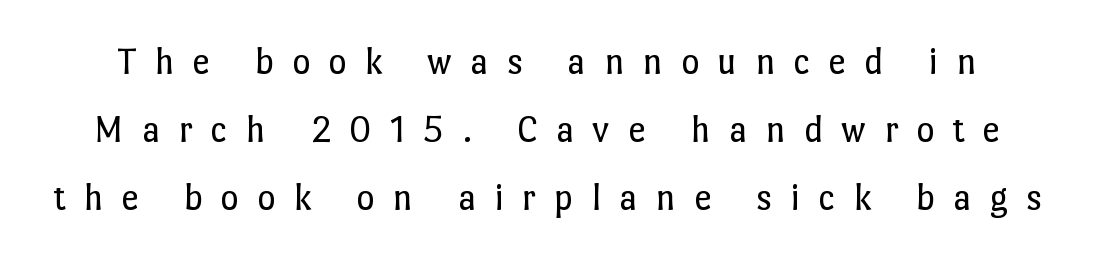
The tracking jumps out immediately: characters are airy and widely separated. The axis of the letterforms is exactly vertical. Each letter keeps its own natural width here, so spacing adapts to shape. Letters have the restrained weight of plain body copy at most.
